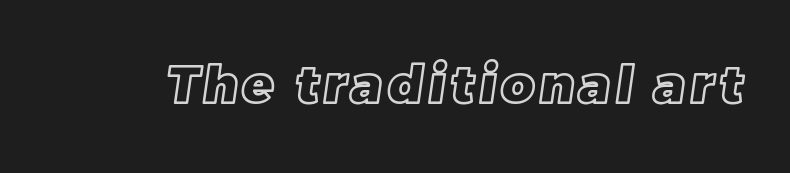
{"width": "normal", "x_height": "large", "monospaced": "no", "underline": "no", "glyph_px": 51}
